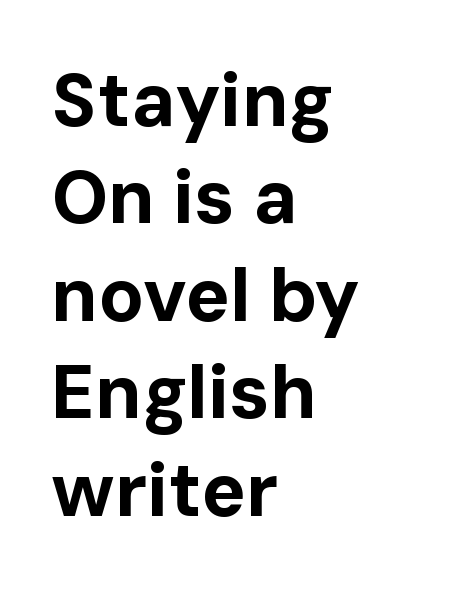
The image shows 75 px bold sans-serif type, upright; set left-aligned, normal line spacing (1.3x), normal letter spacing, not underlined; low stroke contrast and a medium x-height.
